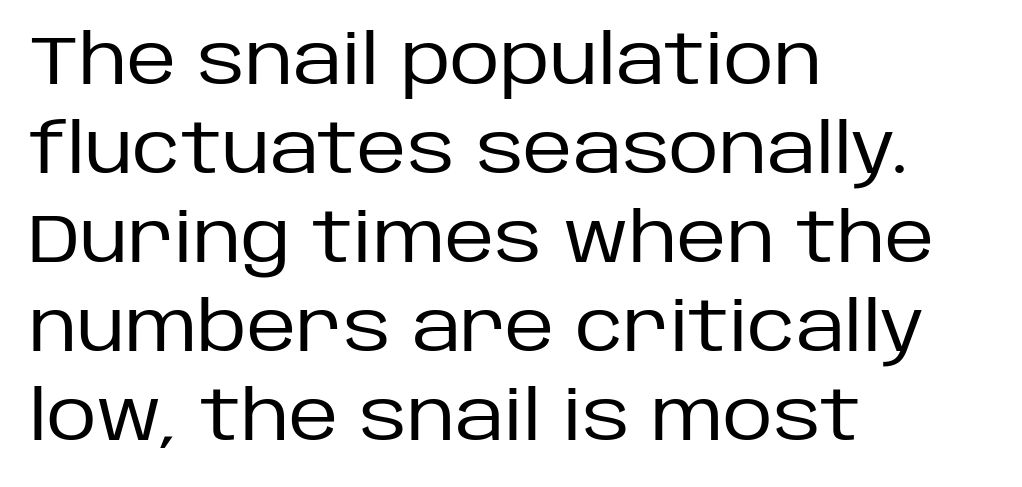
Q: Is the text bold? A: No.
Q: Is the text italic (slanted)? A: No, it is upright.
Q: Is the typeface a serif or a sans-serif typeface? A: Sans-serif.
Q: Is the text underlined? A: No.
Q: How is the paragraph aligned? A: Left-aligned.
Q: Is the spacing between letters normal or unusually wide? A: Normal.
Q: Is the spacing between lines tight, normal or loose? A: Normal.
Q: Width (condensed, normal, or wide)? A: Normal.
Q: Stroke contrast? A: Low.
Q: x-height? A: Large.
Q: Monospaced? A: No.
